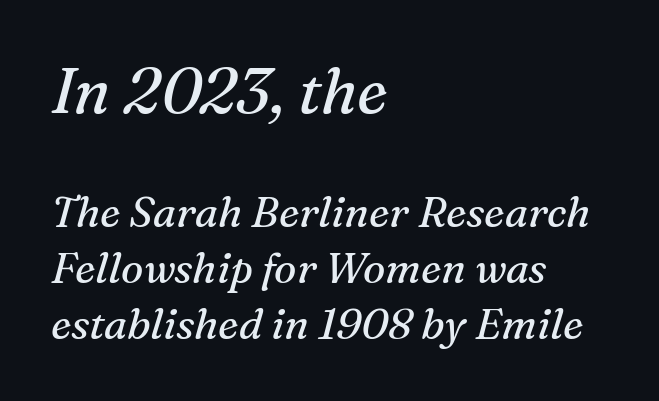
The image shows 63 px regular-weight serif type, italic (leaning right); set left-aligned, normal line spacing (1.33x), normal letter spacing, not underlined; the first (top) block is 1.5x larger; medium stroke contrast and a medium x-height.
